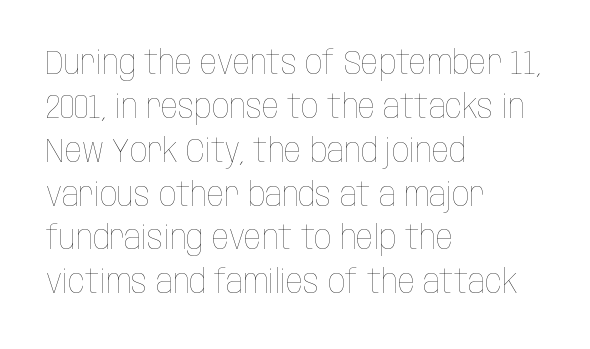
No heavy texture on the line: the type isn't bold. These lines are rendered in a variable-pitch font. These lines sit exactly where default settings would place them. The string is rendered with underlining switched off. Standard letterfit; no display-style spreading of the glyphs. All the whitespace from short lines collects on the right.
